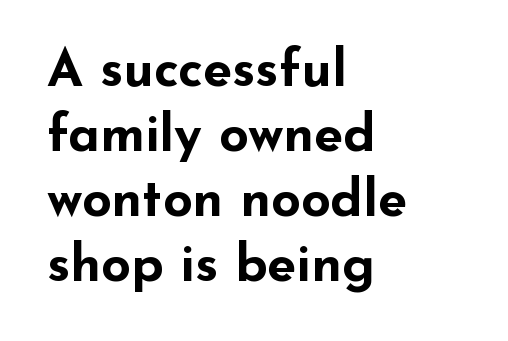
The image shows 52 px bold, wide sans-serif type, upright; set left-aligned, normal line spacing (1.25x), normal letter spacing, not underlined; low stroke contrast and a small x-height.
